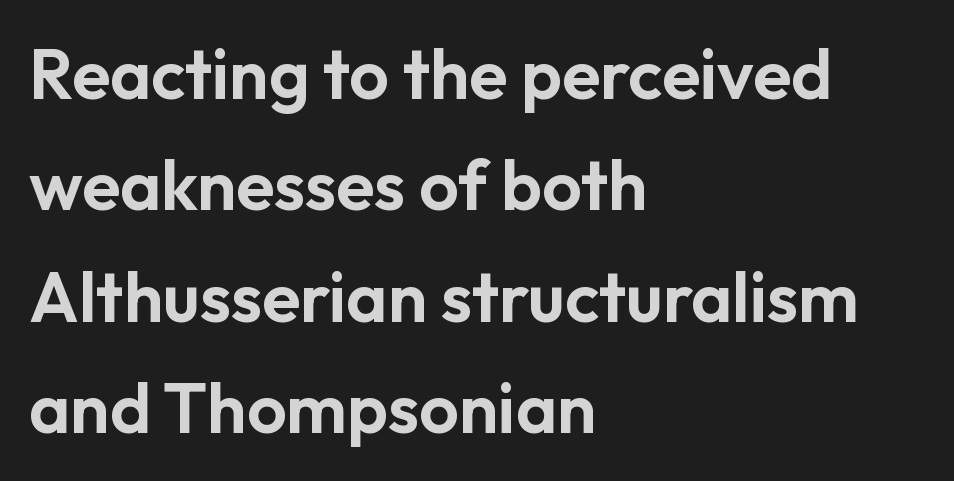
The image shows 70 px sans-serif type, upright; set left-aligned, normal line spacing (1.59x), normal letter spacing, not underlined; low stroke contrast and a medium x-height.
